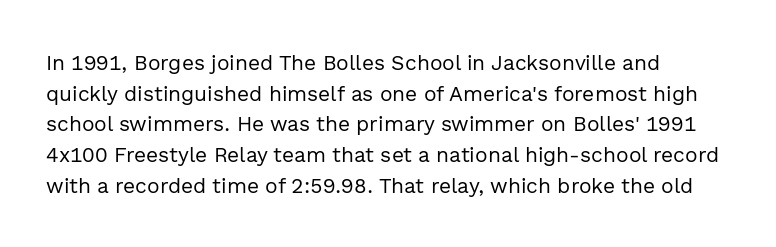
The image shows 21 px text type, upright; set left-aligned, normal line spacing (1.46x), normal letter spacing, not underlined.
